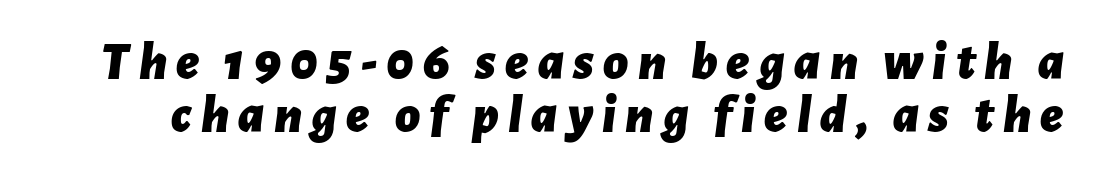
Q: Is the text bold? A: Yes.
Q: Is the text italic (slanted)? A: Yes, it leans right by about 7 degrees.
Q: Is the text underlined? A: No.
Q: Is the spacing between lines tight, normal or loose? A: Tight.
Q: Width (condensed, normal, or wide)? A: Normal.
Q: Stroke contrast? A: Low.
Q: x-height? A: Medium.
Q: Monospaced? A: No.
